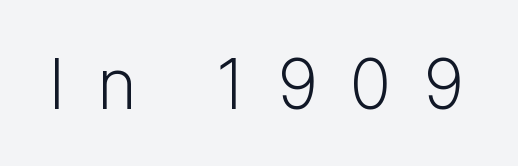
The passage shown is not underscored anywhere. Looks like regular typesetting: each glyph gets only the width it needs. The rendering shows plain stroke endings on the letterforms — a sans-serif design. Upright lettering throughout.
